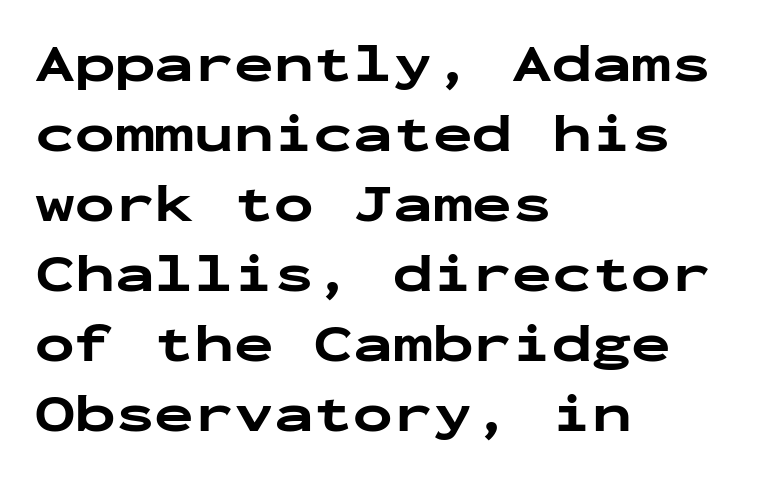
Q: Is the text bold? A: Yes.
Q: Is the text italic (slanted)? A: No, it is upright.
Q: Is the typeface a serif or a sans-serif typeface? A: Sans-serif.
Q: Is the text underlined? A: No.
Q: How is the paragraph aligned? A: Left-aligned.
Q: Is the spacing between letters normal or unusually wide? A: Normal.
Q: Is the spacing between lines tight, normal or loose? A: Normal.
Q: Width (condensed, normal, or wide)? A: Wide.
Q: Stroke contrast? A: Low.
Q: x-height? A: Medium.
Q: Monospaced? A: Yes.
